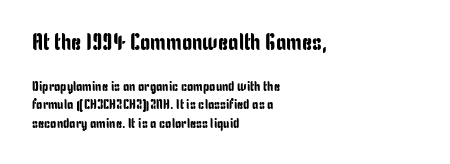
The image shows 23 px text type, upright; set left-aligned, normal line spacing (1.3x), normal letter spacing, not underlined; the first (top) block is 1.64x larger.
